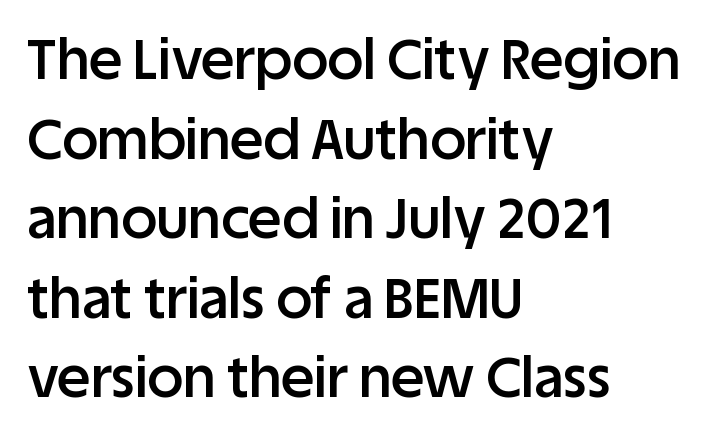
{"serif": "no", "italic": "no", "bold": "semi", "weight": "semibold", "width": "normal", "stroke_contrast": "low", "x_height": "large", "monospaced": "no", "underline": "no", "align": "left", "line_spacing": "normal", "line_spacing_ratio": 1.42, "letter_spacing": "normal", "letter_spacing_em": 0.0, "glyph_px": 56}
